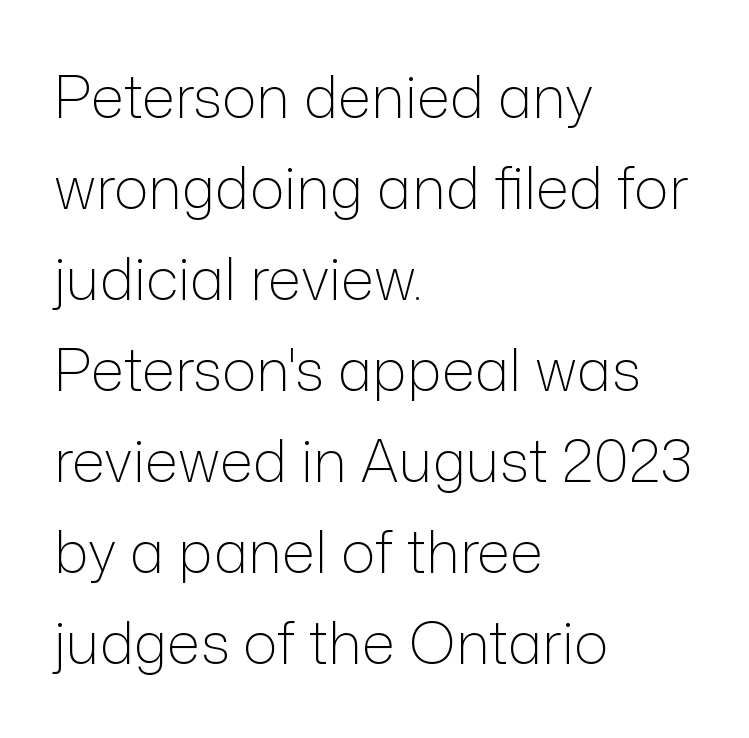
Do the letters lean? They stand straight. Words float on clear page, feet unadorned. I'd call this a sans setting — the letters go barefoot. Here the designer chose a conventional face with non-uniform glyph widths.
